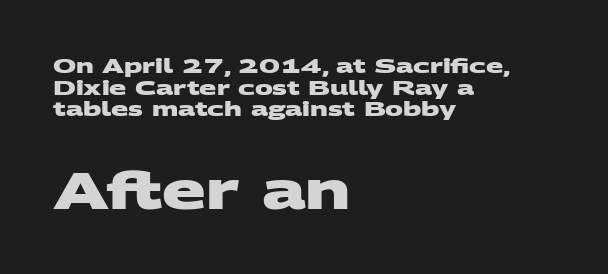
Q: Is the text bold? A: Yes.
Q: Is the typeface a serif or a sans-serif typeface? A: Sans-serif.
Q: Is the text underlined? A: No.
Q: How is the paragraph aligned? A: Left-aligned.
Q: Is the spacing between letters normal or unusually wide? A: Normal.
Q: Is the spacing between lines tight, normal or loose? A: Tight.
Q: Which block of text is set in a larger size, the first (top) or the second (bottom)? A: The second (bottom) one.
Q: Width (condensed, normal, or wide)? A: Wide.
Q: Stroke contrast? A: Medium.
Q: x-height? A: Large.
Q: Monospaced? A: No.
